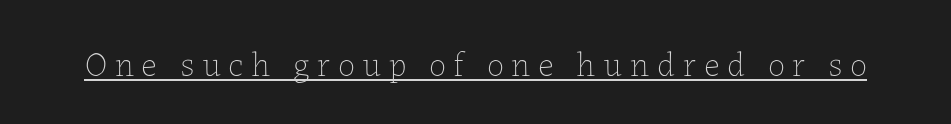
On a weight scale, this lands at 450 or below. Looks like regular typesetting: each glyph gets only the width it needs. Observe the wide spacing: letters keep a clear distance from each other. This is roman type, the default non-slanted kind. Each line of the rendering has a horizontal stroke beneath the glyphs.
